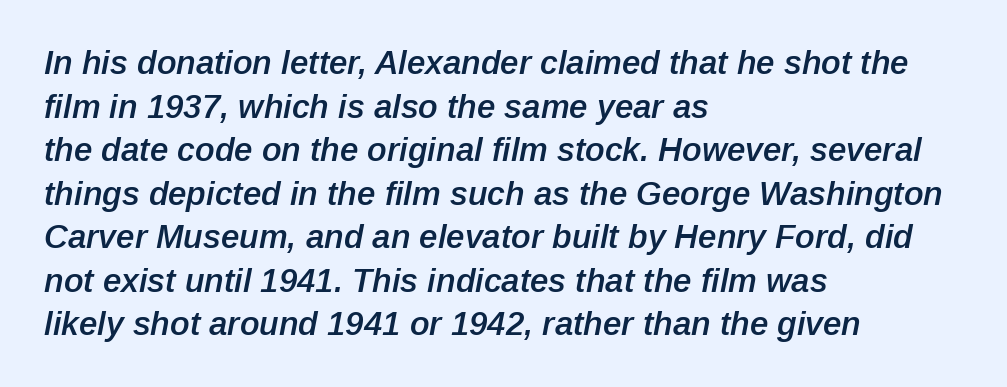
Note the varied advance widths — an 'i' is clearly narrower than an 'm'. The letterforms sit shoulder to shoulder at normal distance. Summary of weight: moderately heavy, a semibold. Short and long lines alike share a common starting point at left. Plain, unruled lines of type. A typesetter would mark this as italic.
